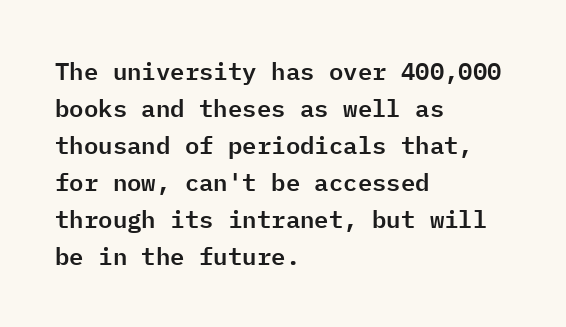
{"italic": "no", "underline": "no", "align": "left", "line_spacing": "normal", "line_spacing_ratio": 1.54, "letter_spacing": "normal", "letter_spacing_em": 0.0, "glyph_px": 24}
